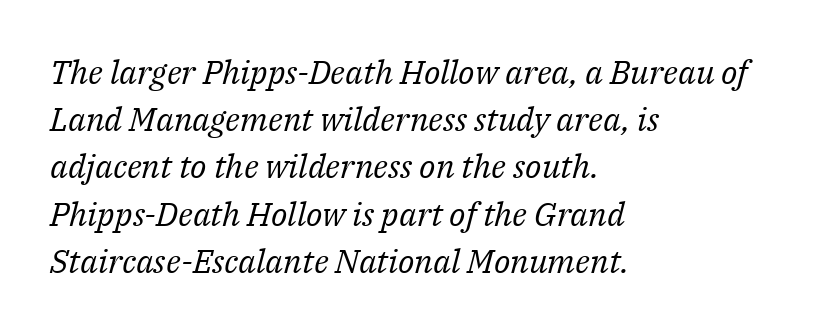
Q: Is the text bold? A: No.
Q: Is the text italic (slanted)? A: Yes, it leans right by about 14 degrees.
Q: Is the typeface a serif or a sans-serif typeface? A: Serif.
Q: Is the text underlined? A: No.
Q: How is the paragraph aligned? A: Left-aligned.
Q: Is the spacing between letters normal or unusually wide? A: Normal.
Q: Is the spacing between lines tight, normal or loose? A: Normal.
Q: Width (condensed, normal, or wide)? A: Normal.
Q: Stroke contrast? A: Medium.
Q: x-height? A: Medium.
Q: Monospaced? A: No.
